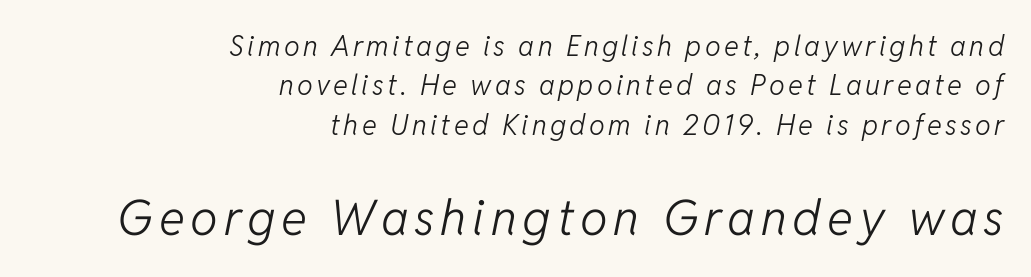
The passage shown begins with its smaller block and ends with its larger one. Baseline-to-baseline distance is the conventional proportion of letter height. You could not count columns in this text — the font is proportionally spaced. Has an underline been added? It has not. The letters look calm and open, with moderate or lighter stems.
